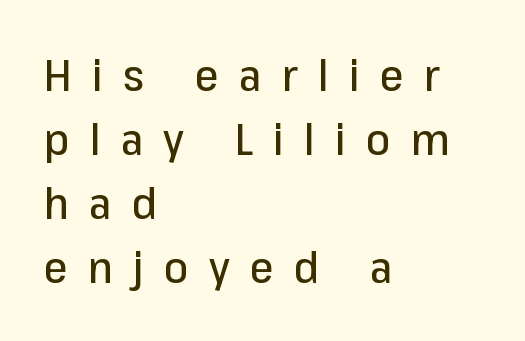
{"serif": "no", "italic": "no", "width": "normal", "stroke_contrast": "low", "x_height": "medium", "monospaced": "no", "underline": "no", "align": "left", "line_spacing": "normal", "line_spacing_ratio": 1.49, "letter_spacing": "wide", "letter_spacing_em": 0.47, "glyph_px": 43}
